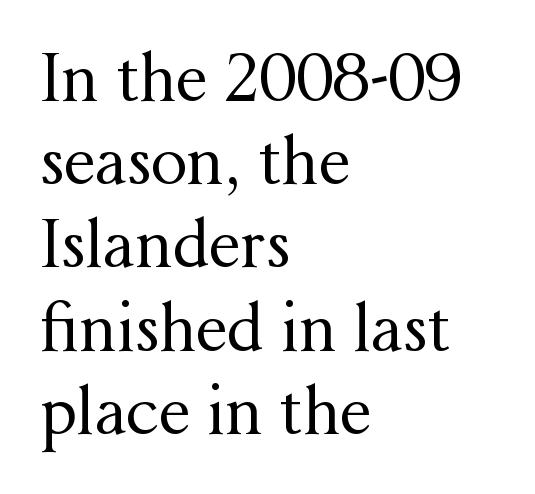
{"serif": "yes", "italic": "no", "bold": "no", "weight": "regular", "width": "normal", "stroke_contrast": "medium", "x_height": "medium", "monospaced": "no", "underline": "no", "align": "left", "line_spacing": "normal", "line_spacing_ratio": 1.28, "letter_spacing": "normal", "letter_spacing_em": 0.0, "glyph_px": 65}
